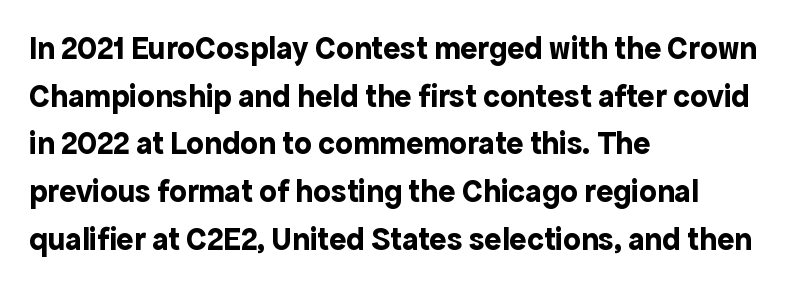
{"serif": "no", "italic": "no", "bold": "yes", "weight": "bold", "width": "normal", "x_height": "medium", "monospaced": "no", "underline": "no", "align": "left", "line_spacing": "normal", "line_spacing_ratio": 1.49, "letter_spacing": "normal", "letter_spacing_em": 0.0, "glyph_px": 32}
